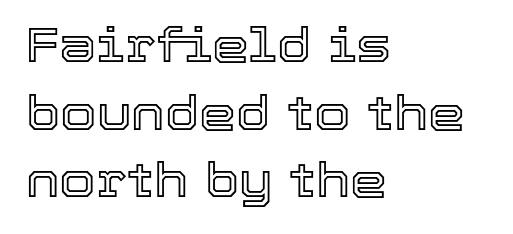
{"italic": "no", "width": "normal", "x_height": "medium", "monospaced": "no", "underline": "no", "align": "left", "line_spacing": "normal", "line_spacing_ratio": 1.44, "letter_spacing": "normal", "letter_spacing_em": 0.0, "glyph_px": 47}
